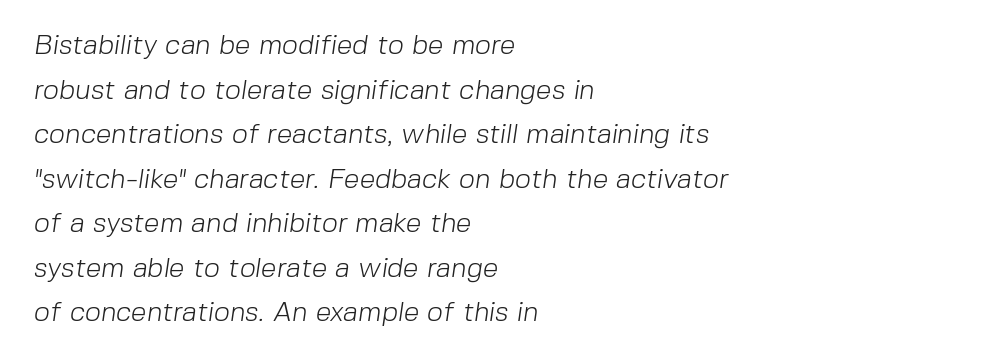
Tracking here is standard; glyphs follow each other at the usual distance. The face used here is proportionally spaced, like ordinary book or web type. Is the stroke heavy? The answer is a plain regular-or-lighter. Left-aligned paragraph, ragged on the right. Examine the stroke ends and you'll find no serifs. No word sits above an underline.
